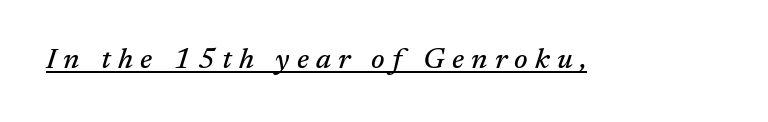
The image shows 29 px serif type, italic (leaning right); set unusually wide letter spacing (+0.25 em), underlined; medium stroke contrast and a medium x-height.
